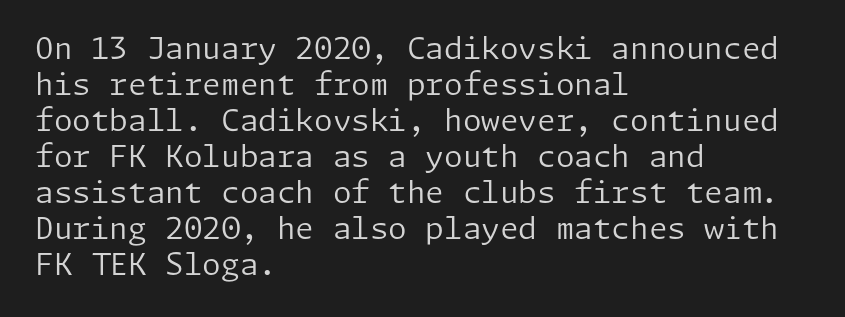
{"serif": "no", "italic": "no", "bold": "no", "weight": "regular", "width": "normal", "stroke_contrast": "low", "x_height": "medium", "underline": "no", "align": "left", "line_spacing_ratio": 1.2, "letter_spacing": "normal", "letter_spacing_em": 0.0, "glyph_px": 30}
